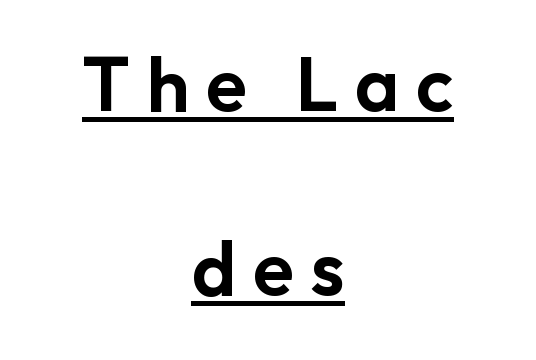
Honestly, the rows look like they've been pulled way apart. Compared with undecorated copy, this sample adds a rule below the words. Horizontal alignment here is central, giving a formal, balanced look. Between one letter and the next there's a generous, obvious gap.
